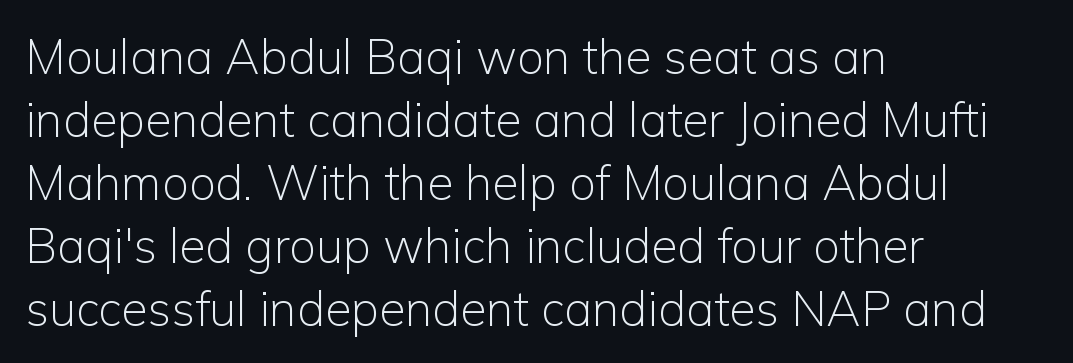
Q: Is the text bold? A: No.
Q: Is the text italic (slanted)? A: No, it is upright.
Q: Is the typeface a serif or a sans-serif typeface? A: Sans-serif.
Q: Is the text underlined? A: No.
Q: How is the paragraph aligned? A: Left-aligned.
Q: Is the spacing between letters normal or unusually wide? A: Normal.
Q: Is the spacing between lines tight, normal or loose? A: Normal.
Q: Width (condensed, normal, or wide)? A: Normal.
Q: Stroke contrast? A: Low.
Q: x-height? A: Medium.
Q: Monospaced? A: No.
